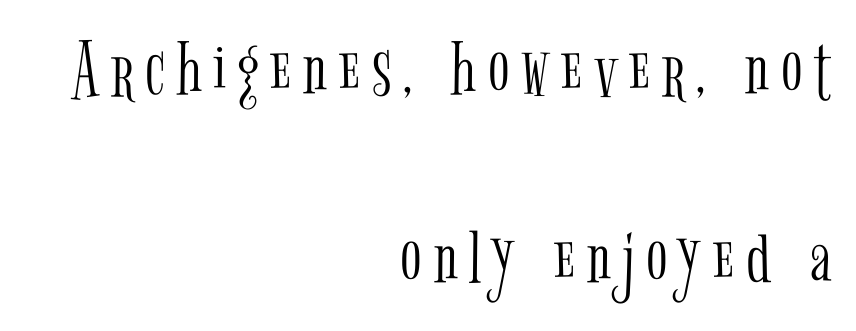
The image shows 79 px light, condensed serif type, upright; set right-aligned, loose line spacing (2.39x), not underlined; low stroke contrast and a medium x-height.
